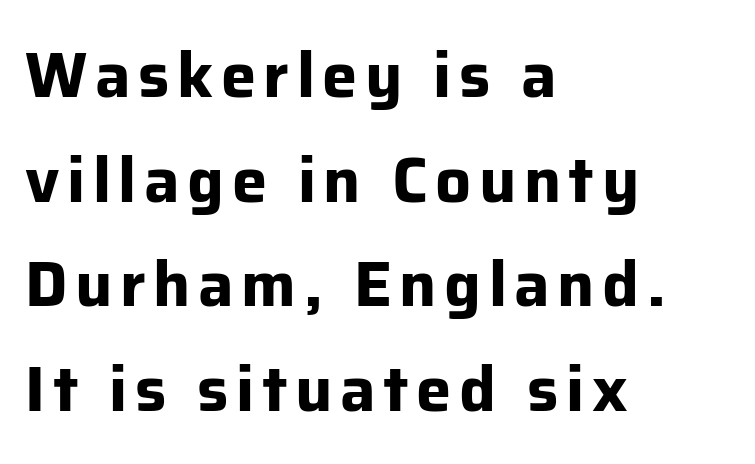
Q: Is the text bold? A: Yes.
Q: Is the text italic (slanted)? A: No, it is upright.
Q: Is the typeface a serif or a sans-serif typeface? A: Sans-serif.
Q: Is the text underlined? A: No.
Q: How is the paragraph aligned? A: Left-aligned.
Q: Is the spacing between lines tight, normal or loose? A: Normal.
Q: Width (condensed, normal, or wide)? A: Normal.
Q: Stroke contrast? A: Low.
Q: x-height? A: Medium.
Q: Monospaced? A: No.
